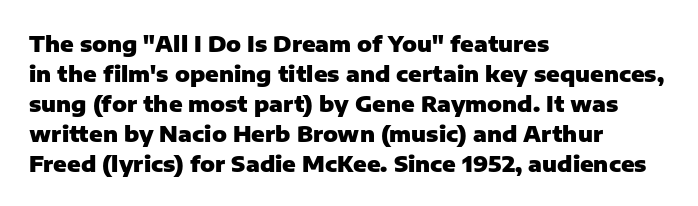
Q: Is the text bold? A: Yes.
Q: Is the text italic (slanted)? A: No, it is upright.
Q: Is the text underlined? A: No.
Q: How is the paragraph aligned? A: Left-aligned.
Q: Is the spacing between letters normal or unusually wide? A: Normal.
Q: Is the spacing between lines tight, normal or loose? A: Normal.
